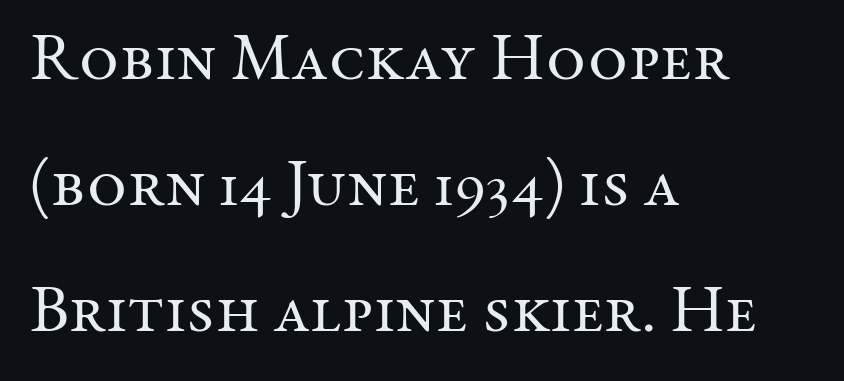
The image shows 68 px regular-weight serif type, upright; set left-aligned, line spacing 1.85x, normal letter spacing, not underlined; medium stroke contrast and a medium x-height.
